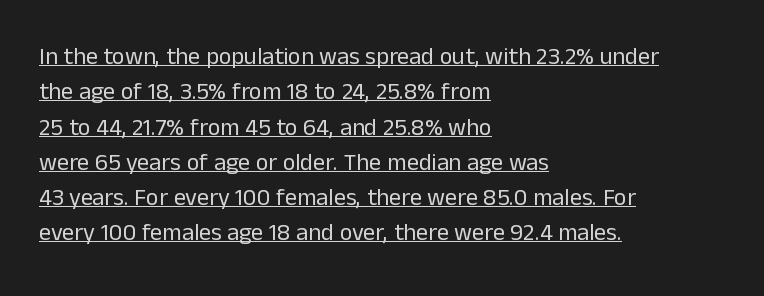
Q: Is the text bold? A: No.
Q: Is the text italic (slanted)? A: No, it is upright.
Q: Is the text underlined? A: Yes.
Q: How is the paragraph aligned? A: Left-aligned.
Q: Is the spacing between letters normal or unusually wide? A: Normal.
Q: Is the spacing between lines tight, normal or loose? A: Normal.
